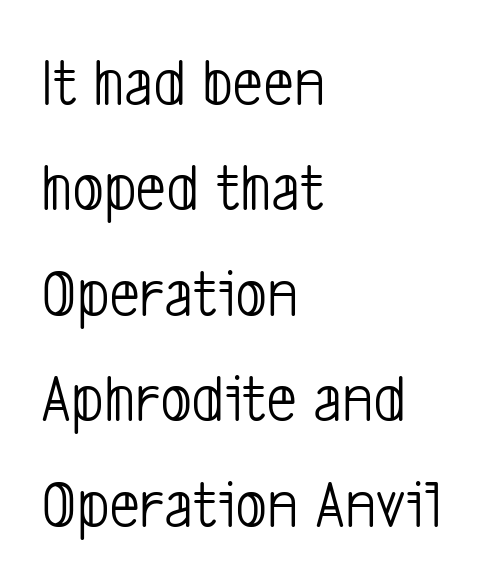
Students, observe: this is what conventionally led text looks like. Nothing unusual about the tracking: characters are spaced as the font intends. The area under the type is left untouched. Is the stroke heavy? The answer is a plain regular-or-lighter.
